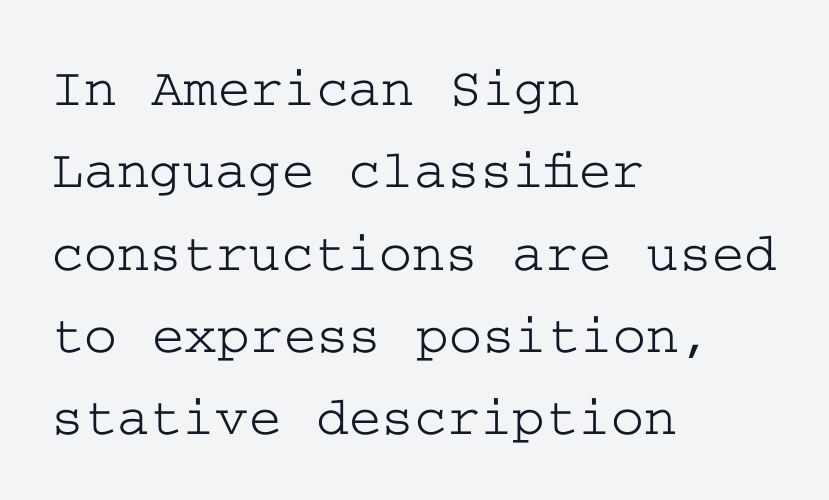
Honestly, there is no underline to notice here at all. Posture: vertical. The type family on display is of the serif kind. Line starts are locked; line ends wander. A typesetter would call this leading conventional body-copy spacing. Compared with typical body copy, the letter spacing here is the same.
